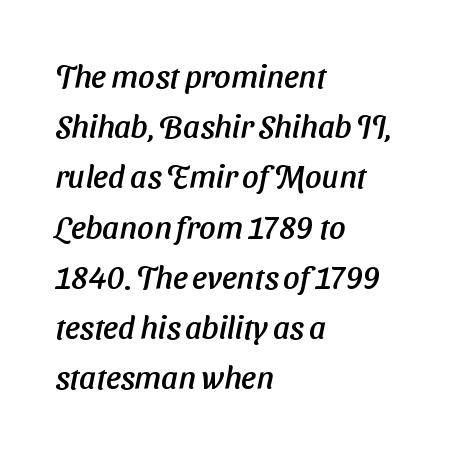
Glyph-to-glyph distance matches everyday printed text. One-word summary of the alignment: left. This rendering employs a face without finishing strokes, i.e., a sans-serif. This sample has the flowing, uneven cadence of proportional lettering. Just letters on the line, the space beneath them empty. How would I describe the line gaps? Plain and ordinary.
